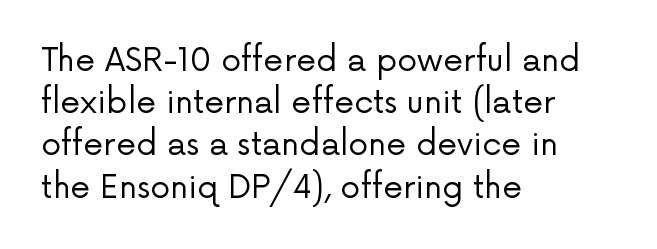
Looks like regular typesetting: each glyph gets only the width it needs. The compositor pushed each line to the left boundary. Nope, no serifs anywhere on these letters. This rendering features lettering with no underline.
